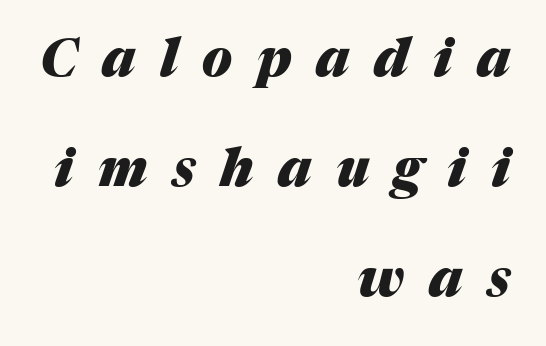
Q: Is the text bold? A: Yes.
Q: Is the text italic (slanted)? A: Yes, it leans right by about 17 degrees.
Q: Is the text underlined? A: No.
Q: How is the paragraph aligned? A: Right-aligned.
Q: Is the spacing between letters normal or unusually wide? A: Unusually wide.
Q: Is the spacing between lines tight, normal or loose? A: Loose.
Q: Width (condensed, normal, or wide)? A: Normal.
Q: Stroke contrast? A: Medium.
Q: x-height? A: Medium.
Q: Monospaced? A: No.
